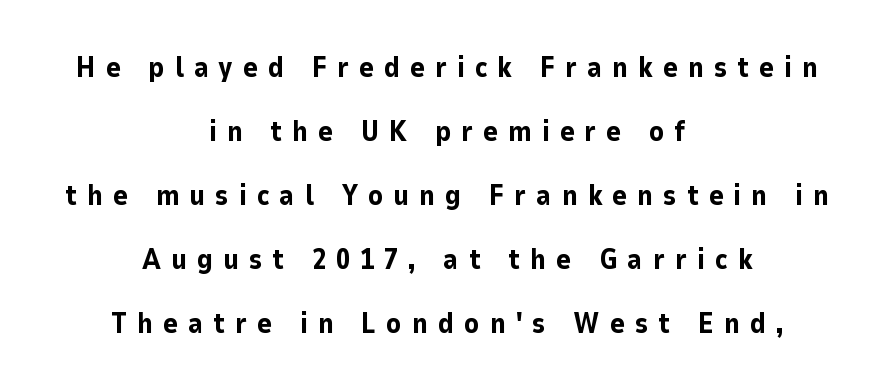
{"serif": "no", "italic": "no", "bold": "yes", "weight": "bold", "width": "normal", "stroke_contrast": "low", "x_height": "medium", "monospaced": "no", "underline": "no", "align": "center", "line_spacing": "loose", "line_spacing_ratio": 2.29, "letter_spacing": "wide", "letter_spacing_em": 0.36, "glyph_px": 28}
